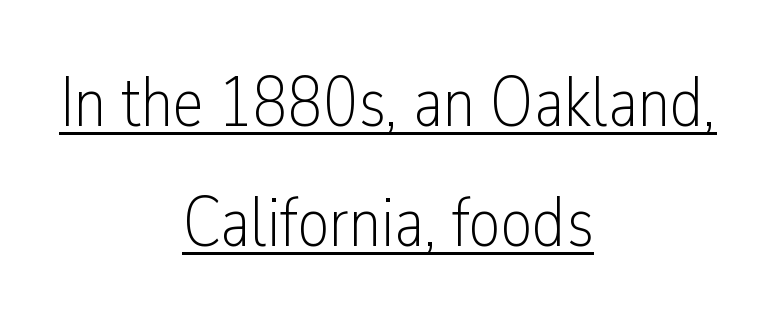
Upright lettering throughout. Caption: multi-line text, centered on the measure. What stands out about the letter spacing? Nothing — it is the standard amount. The weight tops out at a normal text grade. Each letter's strokes conclude bluntly, with no projecting serifs. Honestly, the underline is the first thing you notice here.
